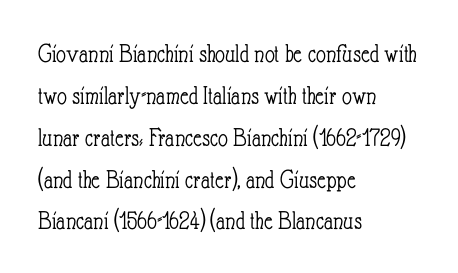
Anything drawn beneath the words? Only blank space. Each word holds together tightly as a unit, with standard inter-letter gaps. Each stroke keeps to a modest, everyday thickness or less. Normally led — the rows are evenly, conventionally spaced. In CSS terms this would be text-align: left. Does the lettering tilt? It doesn't — this is upright.
